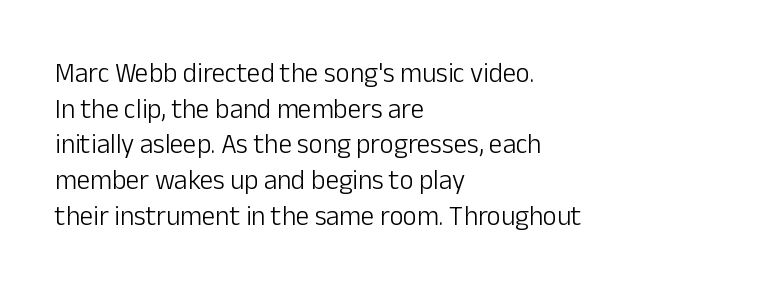
{"italic": "no", "bold": "no", "underline": "no", "align": "left", "line_spacing": "normal", "line_spacing_ratio": 1.32, "letter_spacing": "normal", "letter_spacing_em": 0.0, "glyph_px": 27}
